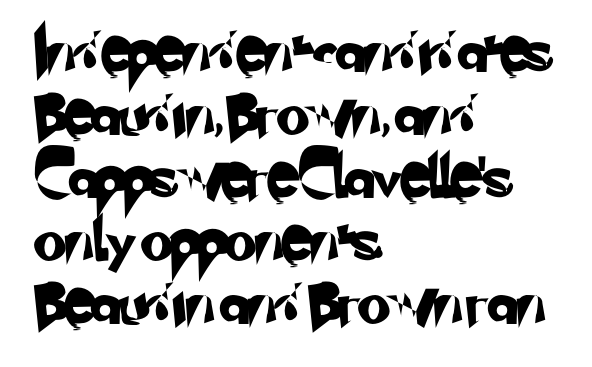
{"serif": "no", "width": "normal", "stroke_contrast": "low", "x_height": "small", "monospaced": "no", "underline": "no", "align": "left", "line_spacing": "normal", "line_spacing_ratio": 1.5, "letter_spacing": "normal", "letter_spacing_em": 0.0, "glyph_px": 42}
